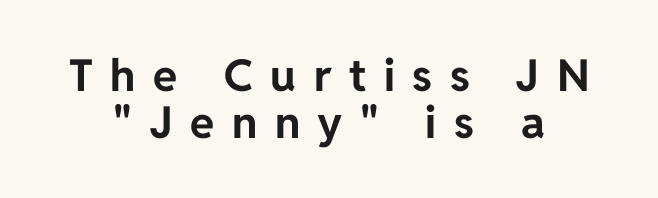
{"serif": "no", "italic": "no", "bold": "yes", "weight": "bold", "width": "normal", "stroke_contrast": "low", "x_height": "medium", "monospaced": "no", "underline": "no", "line_spacing": "tight", "line_spacing_ratio": 1.07, "letter_spacing": "wide", "letter_spacing_em": 0.4, "glyph_px": 44}
